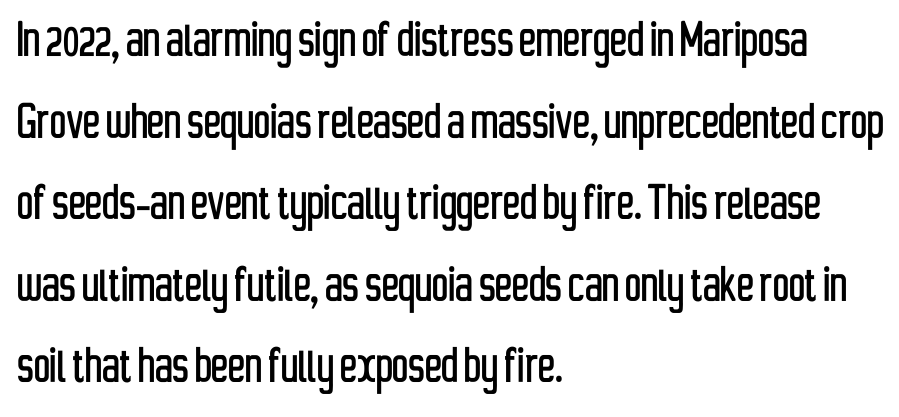
The image shows 57 px condensed sans-serif type, upright; set left-aligned, normal line spacing (1.43x), normal letter spacing, not underlined; low stroke contrast and a medium x-height.
